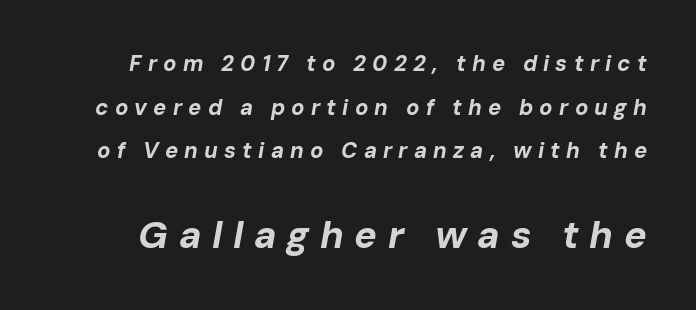
{"italic": "yes", "lean": "right", "slant_degrees": 10, "bold": "yes", "weight": "bold", "width": "normal", "stroke_contrast": "low", "x_height": "medium", "monospaced": "no", "underline": "no", "line_spacing": "loose", "line_spacing_ratio": 1.98, "letter_spacing": "wide", "letter_spacing_em": 0.28, "larger_block": "second", "size_ratio": 1.73, "glyph_px": 38}
